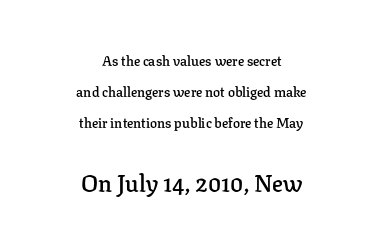
Q: Is the text bold? A: Semi-bold.
Q: Is the text italic (slanted)? A: No, it is upright.
Q: Is the text underlined? A: No.
Q: How is the paragraph aligned? A: Centered.
Q: Is the spacing between letters normal or unusually wide? A: Normal.
Q: Is the spacing between lines tight, normal or loose? A: Loose.
Q: Which block of text is set in a larger size, the first (top) or the second (bottom)? A: The second (bottom) one.
